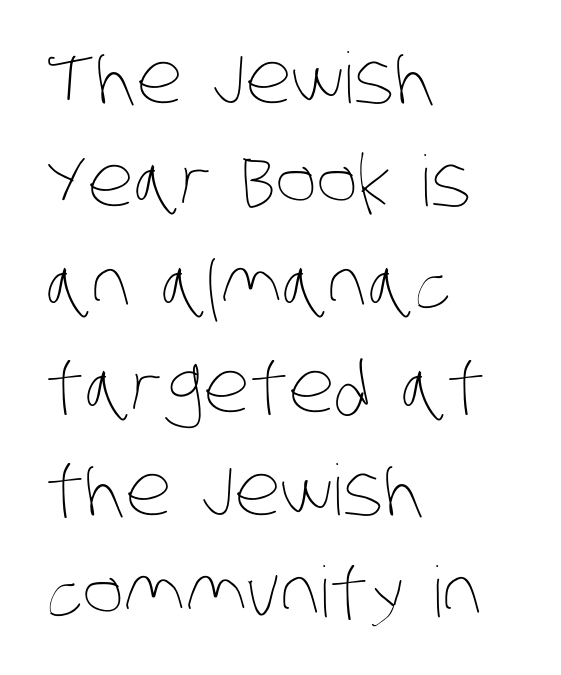
The passage is arranged the way most books set body copy — flush left. This rendering features lettering with no underline. Between one letter and the next there's only the usual sliver of space. Spacing verdict: proportional, widths tailored to each character. The letters look calm and open, with moderate or lighter stems. Reading down the column, the eye jumps a familiar distance to each next line.
